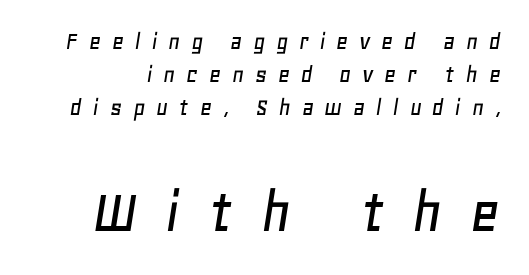
Q: Is the text italic (slanted)? A: Yes, it leans right by about 11 degrees.
Q: Is the text underlined? A: No.
Q: Is the spacing between letters normal or unusually wide? A: Unusually wide.
Q: Is the spacing between lines tight, normal or loose? A: Normal.
Q: Which block of text is set in a larger size, the first (top) or the second (bottom)? A: The second (bottom) one.
Q: Width (condensed, normal, or wide)? A: Normal.
Q: Stroke contrast? A: Low.
Q: x-height? A: Large.
Q: Monospaced? A: No.
